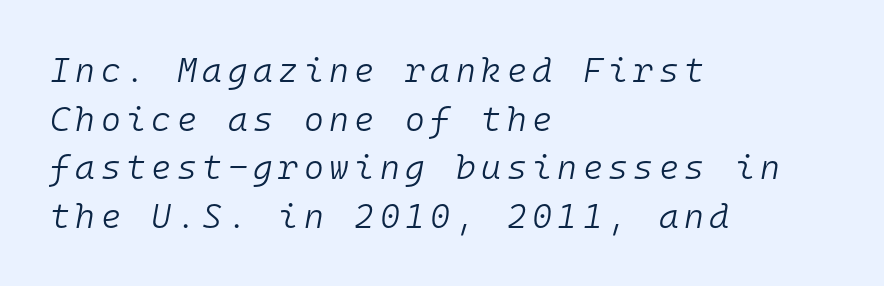
{"italic": "yes", "lean": "right", "slant_degrees": 10, "bold": "no", "weight": "light", "width": "normal", "stroke_contrast": "low", "x_height": "medium", "monospaced": "yes", "underline": "no", "align": "left", "line_spacing": "normal", "line_spacing_ratio": 1.43, "glyph_px": 34}
